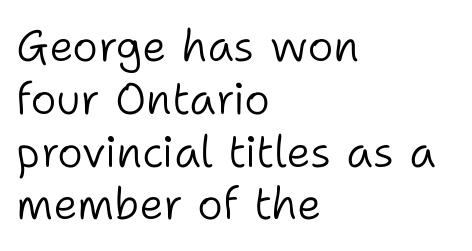
The area under the type is left untouched. The specimen reads as upright at a glance. The paragraph shown leans on its left margin. Compared with a typical body face, this is equally light or lighter still. Tracking value appears to be zero — textbook default spacing. The face used here is proportionally spaced, like ordinary book or web type.
